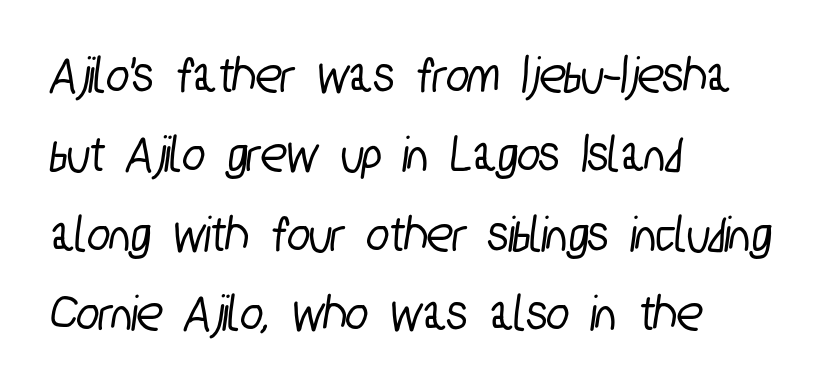
The image shows 53 px condensed sans-serif type; set left-aligned, normal line spacing (1.5x), normal letter spacing, not underlined; low stroke contrast and a medium x-height.
